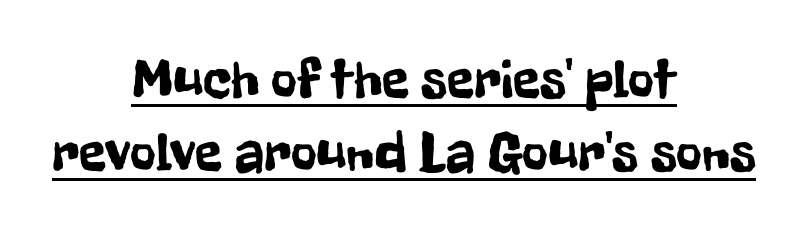
{"serif": "no", "italic": "no", "width": "condensed", "stroke_contrast": "low", "x_height": "medium", "monospaced": "no", "underline": "yes", "align": "center", "line_spacing": "normal", "line_spacing_ratio": 1.31, "letter_spacing": "normal", "letter_spacing_em": 0.0, "glyph_px": 56}
